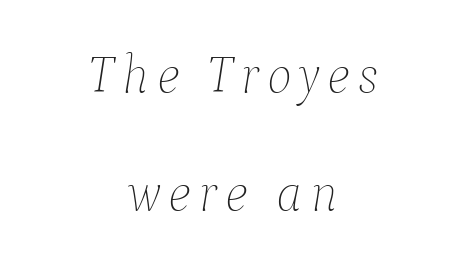
Q: Is the text bold? A: No.
Q: Is the text italic (slanted)? A: Yes, it leans right by about 9 degrees.
Q: Is the text underlined? A: No.
Q: How is the paragraph aligned? A: Centered.
Q: Is the spacing between lines tight, normal or loose? A: Loose.
Q: Width (condensed, normal, or wide)? A: Normal.
Q: Stroke contrast? A: Low.
Q: x-height? A: Medium.
Q: Monospaced? A: No.
